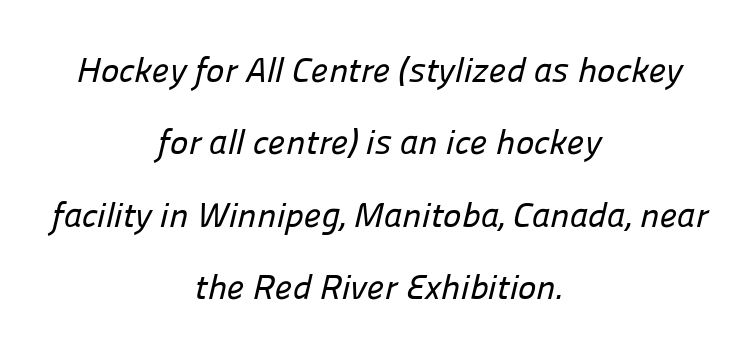
{"serif": "no", "width": "normal", "stroke_contrast": "low", "x_height": "medium", "monospaced": "no", "underline": "no", "align": "center", "line_spacing": "loose", "line_spacing_ratio": 2.07, "letter_spacing": "normal", "letter_spacing_em": 0.0, "glyph_px": 35}
